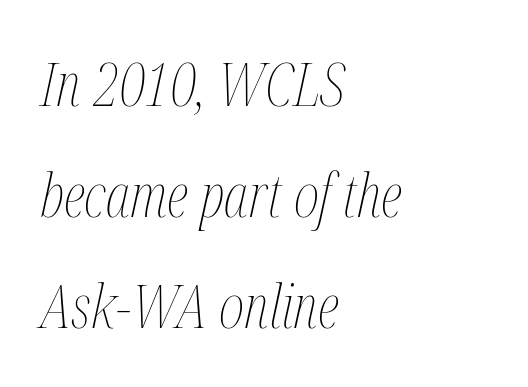
Q: Is the text bold? A: No.
Q: Is the text italic (slanted)? A: Yes, it leans right by about 12 degrees.
Q: Is the text underlined? A: No.
Q: How is the paragraph aligned? A: Left-aligned.
Q: Is the spacing between letters normal or unusually wide? A: Normal.
Q: Width (condensed, normal, or wide)? A: Condensed.
Q: Stroke contrast? A: Medium.
Q: x-height? A: Medium.
Q: Monospaced? A: No.
